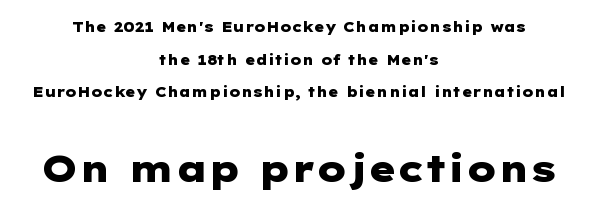
Q: Is the text bold? A: Yes.
Q: Is the text italic (slanted)? A: No, it is upright.
Q: Is the typeface a serif or a sans-serif typeface? A: Sans-serif.
Q: Is the text underlined? A: No.
Q: How is the paragraph aligned? A: Centered.
Q: Is the spacing between letters normal or unusually wide? A: Normal.
Q: Is the spacing between lines tight, normal or loose? A: Loose.
Q: Which block of text is set in a larger size, the first (top) or the second (bottom)? A: The second (bottom) one.
Q: Width (condensed, normal, or wide)? A: Wide.
Q: Stroke contrast? A: Low.
Q: x-height? A: Medium.
